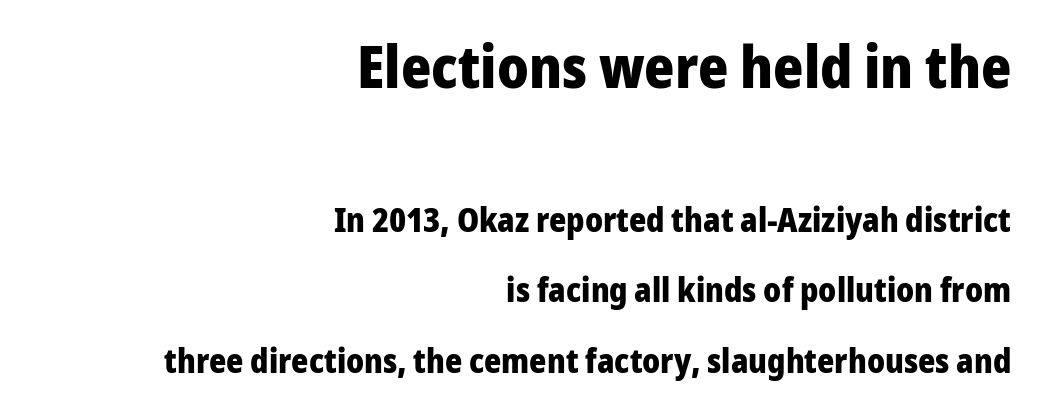
{"serif": "no", "italic": "no", "bold": "yes", "weight": "heavy", "width": "normal", "stroke_contrast": "low", "x_height": "medium", "monospaced": "no", "underline": "no", "align": "right", "line_spacing": "loose", "line_spacing_ratio": 2.13, "letter_spacing": "normal", "letter_spacing_em": 0.0, "larger_block": "first", "size_ratio": 1.76, "glyph_px": 58}
